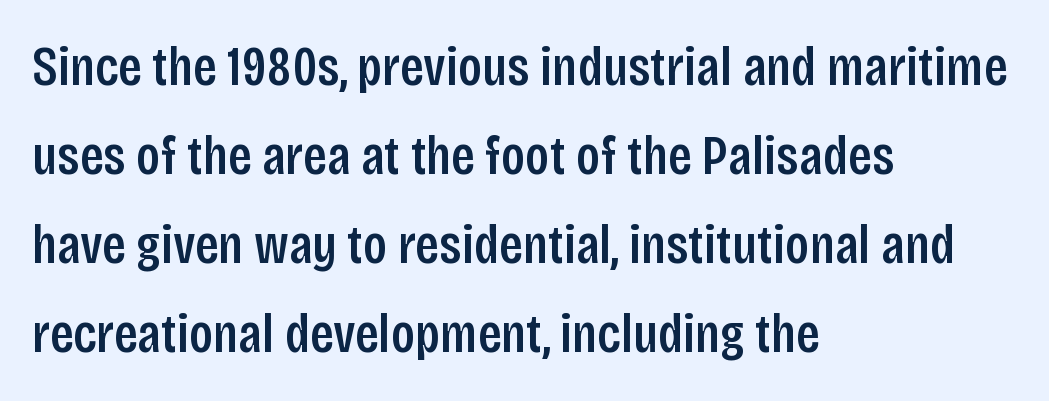
{"serif": "no", "italic": "no", "bold": "semi", "weight": "semibold", "width": "condensed", "stroke_contrast": "low", "x_height": "large", "monospaced": "no", "underline": "no", "align": "left", "line_spacing": "normal", "line_spacing_ratio": 1.59, "letter_spacing": "normal", "letter_spacing_em": 0.0, "glyph_px": 56}
